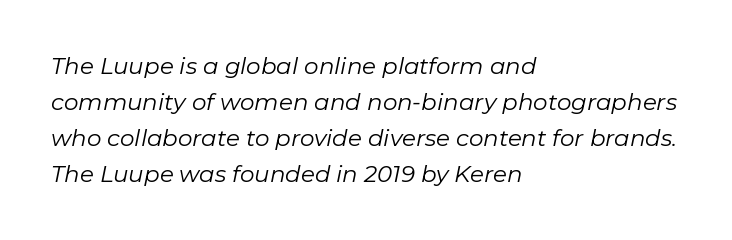
The image shows 23 px text type, italic (leaning right); set left-aligned, normal line spacing (1.57x), normal letter spacing, not underlined.
